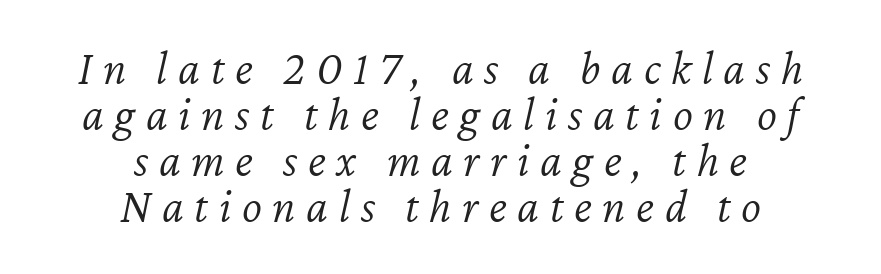
Q: Is the text bold? A: No.
Q: Is the text italic (slanted)? A: Yes, it leans right by about 12 degrees.
Q: Is the text underlined? A: No.
Q: How is the paragraph aligned? A: Centered.
Q: Is the spacing between letters normal or unusually wide? A: Unusually wide.
Q: Is the spacing between lines tight, normal or loose? A: Tight.
Q: Width (condensed, normal, or wide)? A: Normal.
Q: Stroke contrast? A: Low.
Q: x-height? A: Medium.
Q: Monospaced? A: No.
